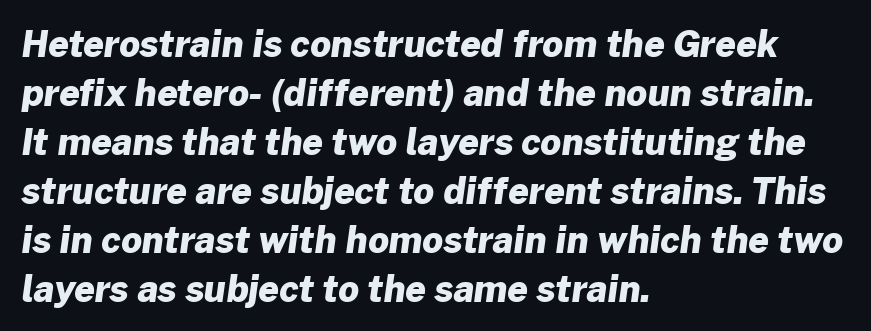
Q: Is the text bold? A: Yes.
Q: Is the typeface a serif or a sans-serif typeface? A: Sans-serif.
Q: Is the text underlined? A: No.
Q: How is the paragraph aligned? A: Left-aligned.
Q: Is the spacing between letters normal or unusually wide? A: Normal.
Q: Is the spacing between lines tight, normal or loose? A: Normal.
Q: Width (condensed, normal, or wide)? A: Normal.
Q: Stroke contrast? A: Low.
Q: x-height? A: Medium.
Q: Monospaced? A: No.
